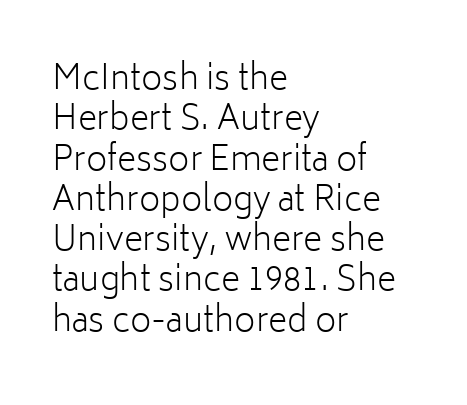
Q: Is the text bold? A: No.
Q: Is the text italic (slanted)? A: No, it is upright.
Q: Is the typeface a serif or a sans-serif typeface? A: Sans-serif.
Q: Is the text underlined? A: No.
Q: How is the paragraph aligned? A: Left-aligned.
Q: Is the spacing between letters normal or unusually wide? A: Normal.
Q: Width (condensed, normal, or wide)? A: Normal.
Q: Stroke contrast? A: Low.
Q: x-height? A: Medium.
Q: Monospaced? A: No.
